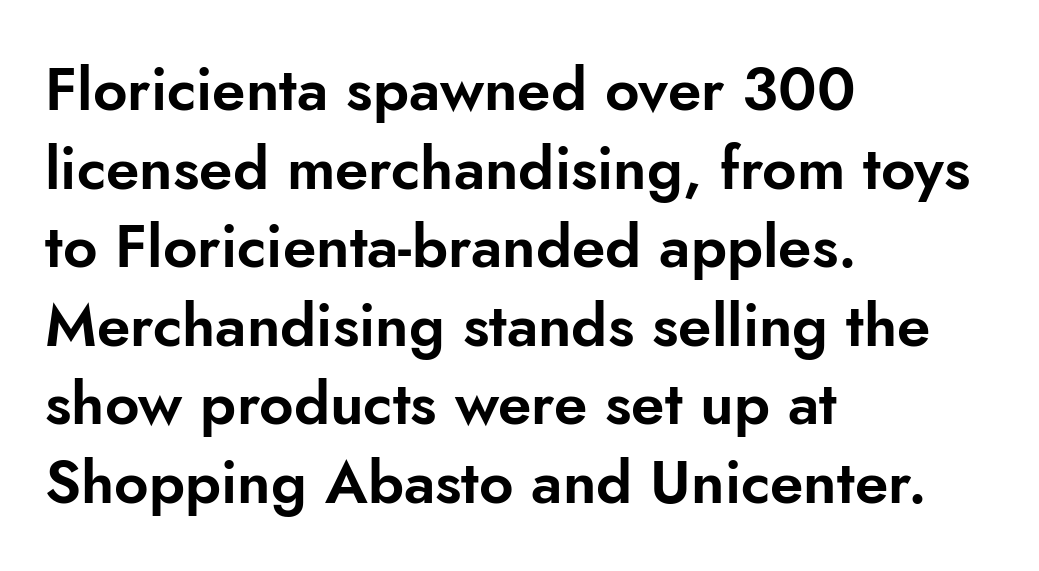
Q: Is the text italic (slanted)? A: No, it is upright.
Q: Is the typeface a serif or a sans-serif typeface? A: Sans-serif.
Q: Is the text underlined? A: No.
Q: How is the paragraph aligned? A: Left-aligned.
Q: Is the spacing between letters normal or unusually wide? A: Normal.
Q: Is the spacing between lines tight, normal or loose? A: Normal.
Q: Width (condensed, normal, or wide)? A: Normal.
Q: Stroke contrast? A: Low.
Q: x-height? A: Small.
Q: Monospaced? A: No.
